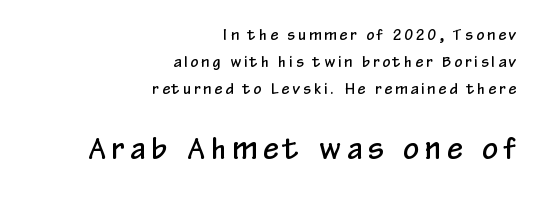
The image shows 28 px condensed sans-serif type, upright; set right-aligned, loose line spacing (1.93x), unusually wide letter spacing (+0.23 em), not underlined; the second (bottom) block is 2.0x larger; low stroke contrast and a medium x-height.
